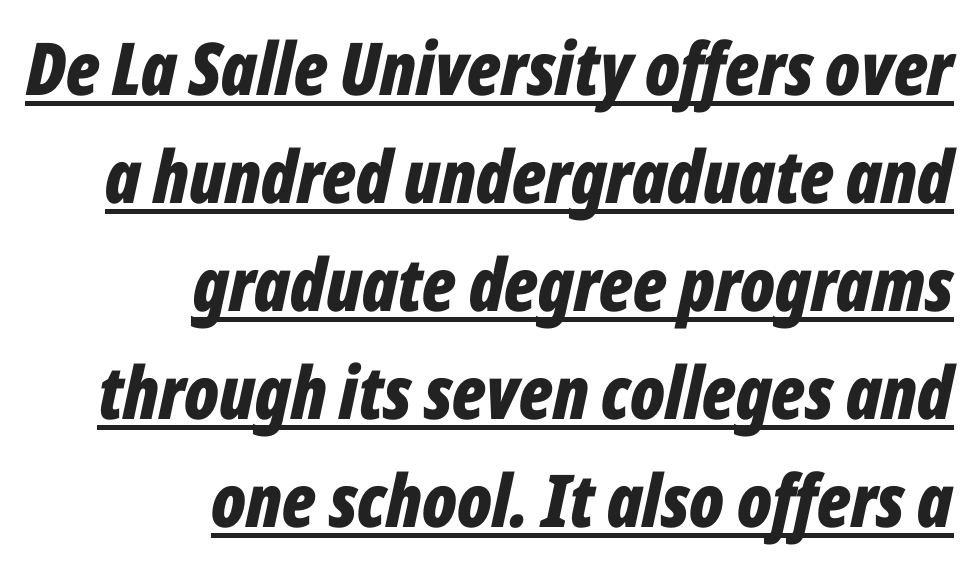
The image shows 73 px bold, condensed type, italic (leaning right); set right-aligned, normal line spacing (1.48x), normal letter spacing, underlined; low stroke contrast and a medium x-height.
